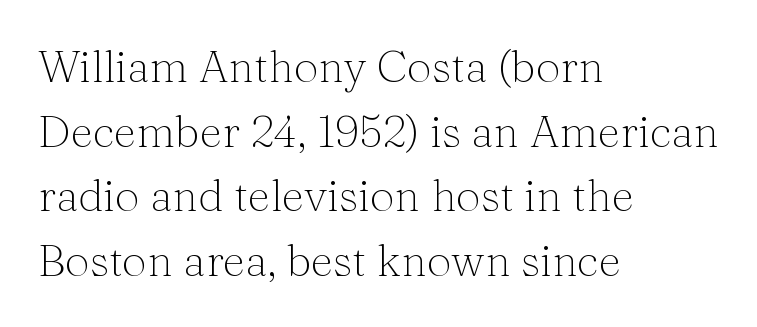
{"serif": "yes", "italic": "no", "bold": "no", "weight": "light", "width": "normal", "stroke_contrast": "medium", "x_height": "medium", "monospaced": "no", "underline": "no", "align": "left", "line_spacing": "normal", "line_spacing_ratio": 1.47, "letter_spacing": "normal", "letter_spacing_em": 0.0, "glyph_px": 44}
